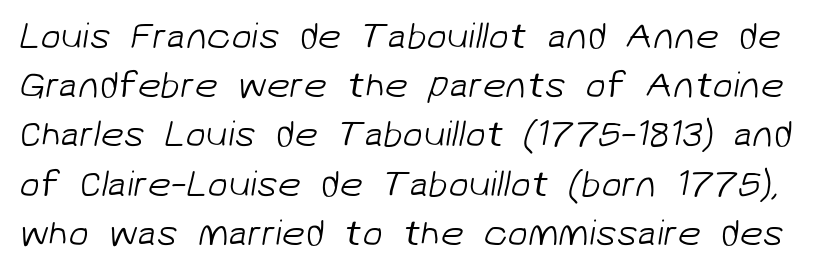
The image shows 37 px light sans-serif type; set normal line spacing (1.33x), normal letter spacing, not underlined; low stroke contrast and a medium x-height.
